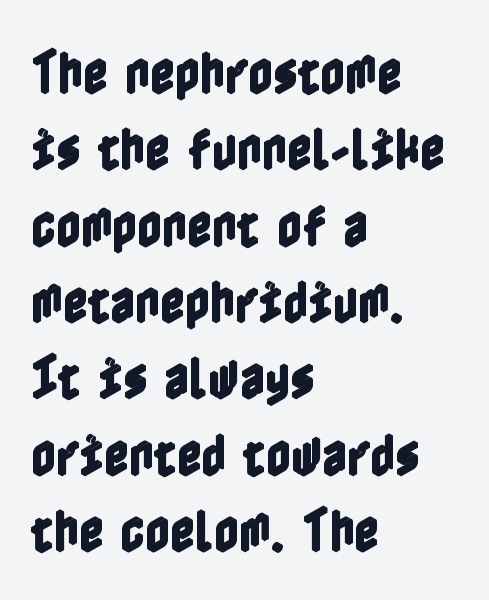
{"italic": "no", "width": "condensed", "x_height": "medium", "underline": "no", "align": "left", "line_spacing": "normal", "line_spacing_ratio": 1.59, "letter_spacing": "normal", "letter_spacing_em": 0.0, "glyph_px": 48}
